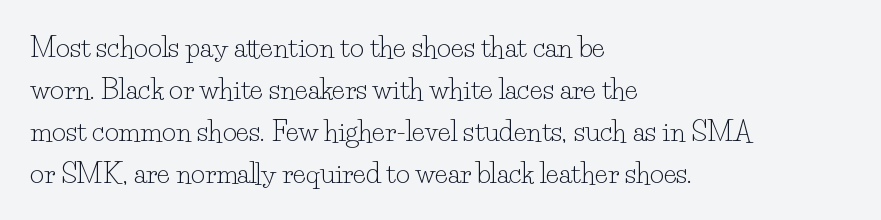
Anything drawn beneath the words? Only blank space. Each word holds together tightly as a unit, with standard inter-letter gaps. Each stroke keeps to a modest, everyday thickness or less. Normally led — the rows are evenly, conventionally spaced. In CSS terms this would be text-align: left. Does the lettering tilt? It doesn't — this is upright.
